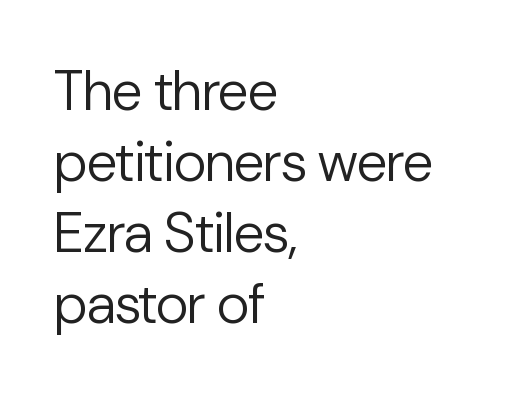
The image shows 56 px regular-weight sans-serif type, upright; set left-aligned, normal line spacing (1.27x), normal letter spacing, not underlined; low stroke contrast and a medium x-height.
